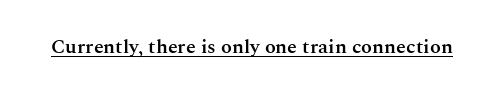
{"italic": "no", "bold": "semi", "underline": "yes", "letter_spacing": "normal", "letter_spacing_em": 0.0, "glyph_px": 20}
